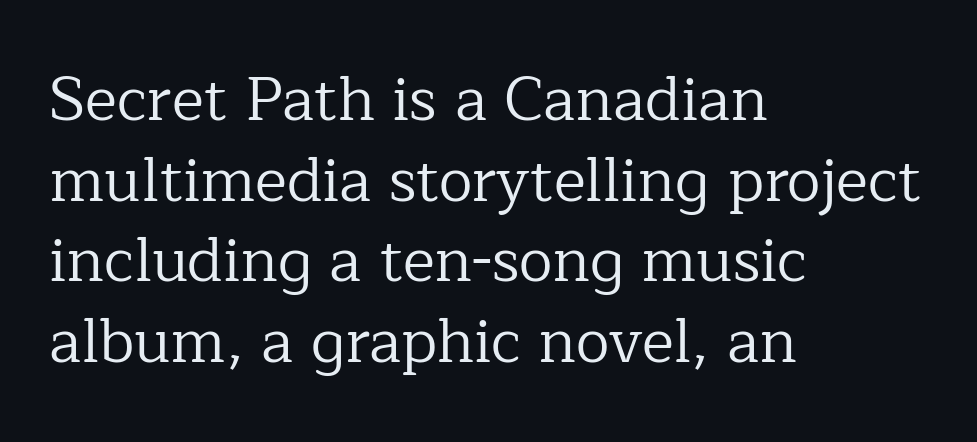
Q: Is the text bold? A: No.
Q: Is the text italic (slanted)? A: No, it is upright.
Q: Is the typeface a serif or a sans-serif typeface? A: Serif.
Q: Is the text underlined? A: No.
Q: How is the paragraph aligned? A: Left-aligned.
Q: Is the spacing between letters normal or unusually wide? A: Normal.
Q: Is the spacing between lines tight, normal or loose? A: Normal.
Q: Width (condensed, normal, or wide)? A: Normal.
Q: Stroke contrast? A: Low.
Q: x-height? A: Medium.
Q: Monospaced? A: No.
